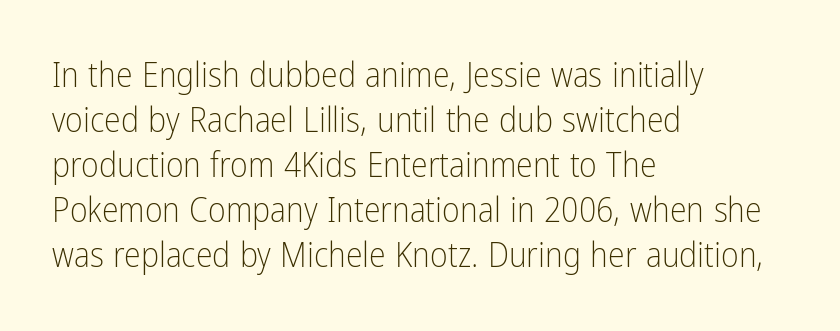
Q: Is the text bold? A: No.
Q: Is the text italic (slanted)? A: No, it is upright.
Q: Is the typeface a serif or a sans-serif typeface? A: Sans-serif.
Q: Is the text underlined? A: No.
Q: How is the paragraph aligned? A: Left-aligned.
Q: Is the spacing between letters normal or unusually wide? A: Normal.
Q: Is the spacing between lines tight, normal or loose? A: Normal.
Q: Width (condensed, normal, or wide)? A: Condensed.
Q: Stroke contrast? A: Low.
Q: x-height? A: Medium.
Q: Monospaced? A: No.
